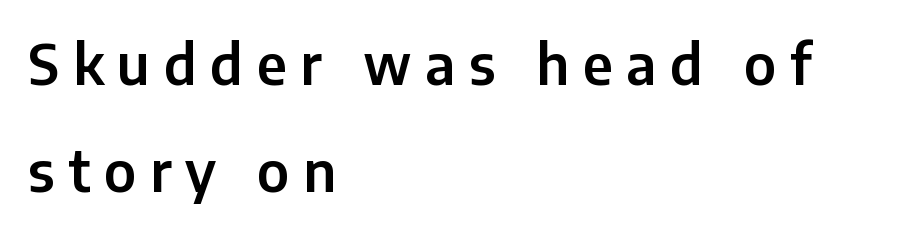
The image shows 55 px sans-serif type, upright; set left-aligned, loose line spacing (1.95x), unusually wide letter spacing (+0.25 em), not underlined; low stroke contrast and a medium x-height.
